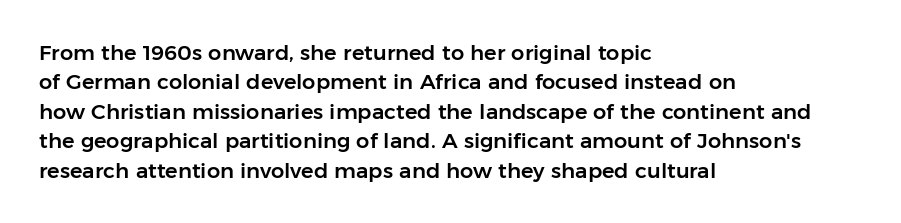
The image shows 21 px text type, upright; set left-aligned, normal line spacing (1.4x), normal letter spacing, not underlined.
